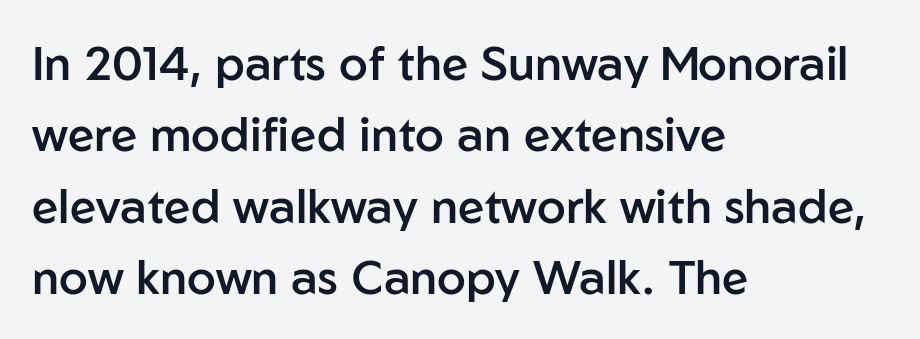
The image shows 47 px semibold sans-serif type, upright; set left-aligned, normal line spacing (1.52x), normal letter spacing, not underlined; low stroke contrast and a medium x-height.
